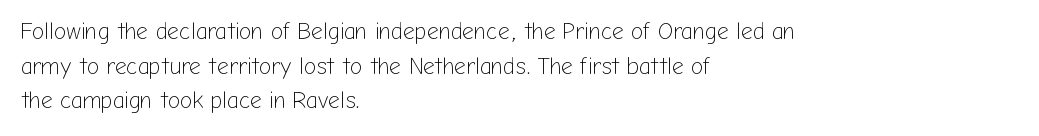
Vertical strokes here are truly vertical. Is the block centered? No — it sits flush against the left margin. Standard letterfit; no display-style spreading of the glyphs. This is not heavy type; no bold has been used.
